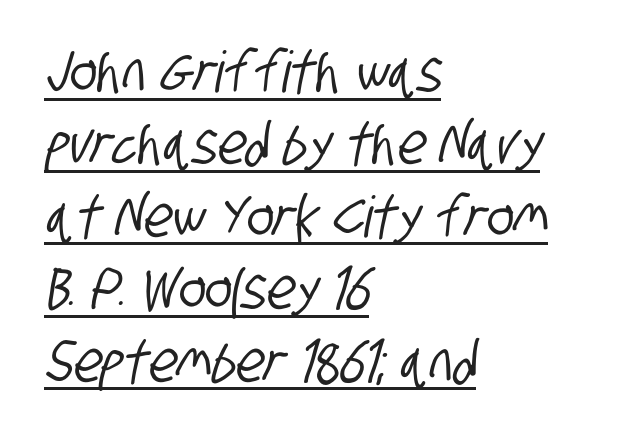
Which margin do the lines hug? The left one — the right edge is uneven. Here the designer chose a conventional face with non-uniform glyph widths. Letter spacing: default. The designer went with a sans here, leaving each stem footless. The space between consecutive lines is moderate.
